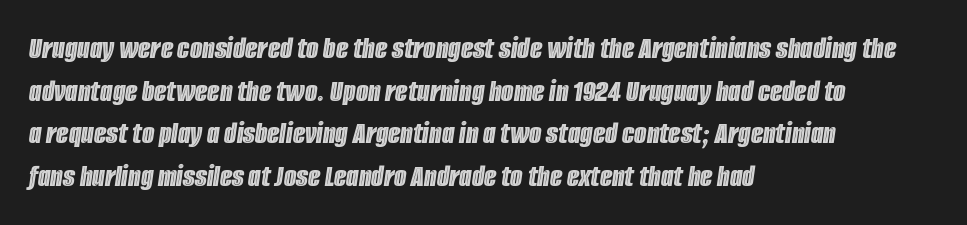
This is oblique type, the kind used for emphasis or titles. Is this a fixed-width face? No — the glyphs have proportional, varying widths. Vertical spacing — default. Does the copy run flush right? No — it runs flush left. There is no visible air inserted between adjacent glyphs.
